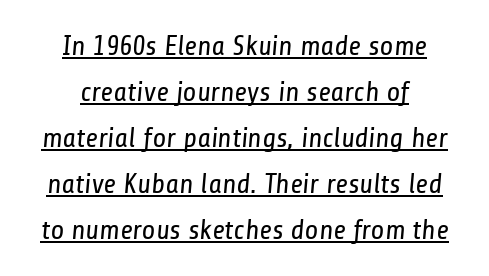
Horizontal bands of white between lines are of average thickness. Note the varied advance widths — an 'i' is clearly narrower than an 'm'. This rendering leaves character spacing at its baseline value. The rendering shows plain stroke endings on the letterforms — a sans-serif design.
